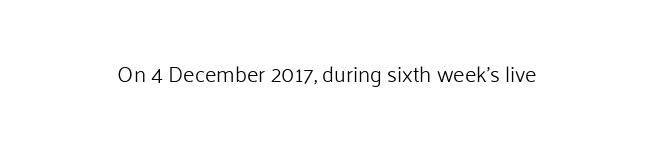
The image shows 22 px text type, upright; set normal letter spacing, not underlined.
